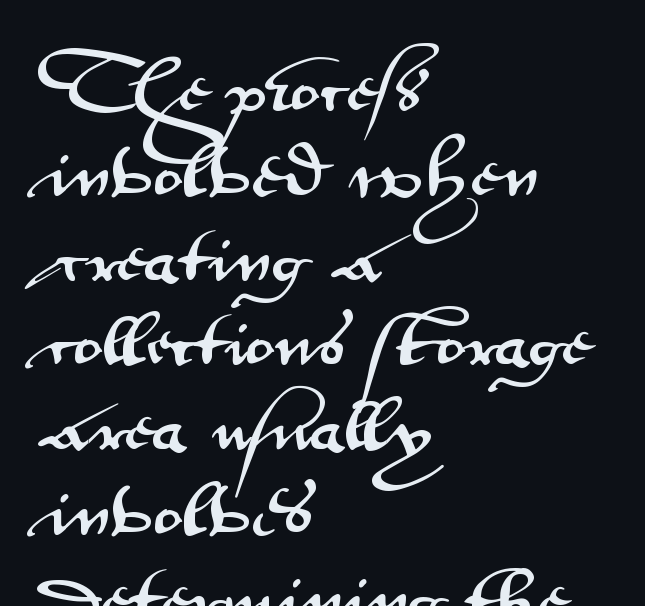
Compared with typical paragraphs, the rows here are spaced about the same. Type without underlining. No feet cap the strokes, marking this as sans-serif type. These lines stack with their left ends in a neat column.
